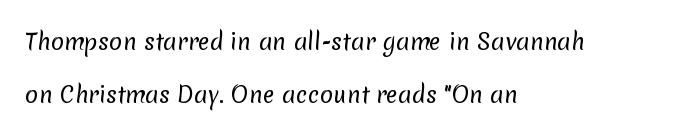
Q: Is the text bold? A: No.
Q: Is the text underlined? A: No.
Q: How is the paragraph aligned? A: Left-aligned.
Q: Is the spacing between letters normal or unusually wide? A: Normal.
Q: Is the spacing between lines tight, normal or loose? A: Loose.
